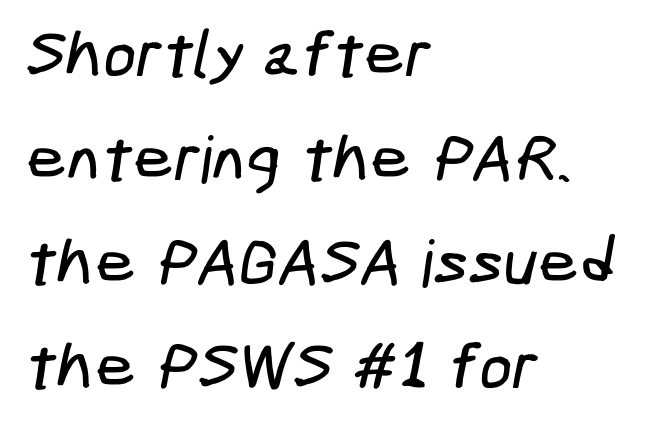
Q: Is the typeface a serif or a sans-serif typeface? A: Sans-serif.
Q: Is the text underlined? A: No.
Q: How is the paragraph aligned? A: Left-aligned.
Q: Is the spacing between letters normal or unusually wide? A: Normal.
Q: Is the spacing between lines tight, normal or loose? A: Normal.
Q: Width (condensed, normal, or wide)? A: Condensed.
Q: Stroke contrast? A: Low.
Q: x-height? A: Medium.
